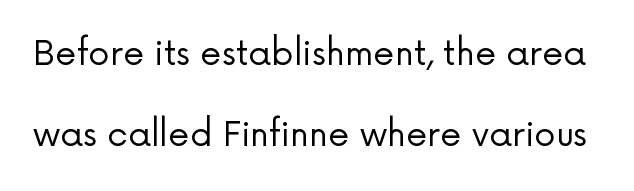
Q: Is the text bold? A: No.
Q: Is the text italic (slanted)? A: No, it is upright.
Q: Is the typeface a serif or a sans-serif typeface? A: Sans-serif.
Q: Is the text underlined? A: No.
Q: Is the spacing between letters normal or unusually wide? A: Normal.
Q: Is the spacing between lines tight, normal or loose? A: Loose.
Q: Width (condensed, normal, or wide)? A: Normal.
Q: Stroke contrast? A: Low.
Q: x-height? A: Medium.
Q: Monospaced? A: No.
